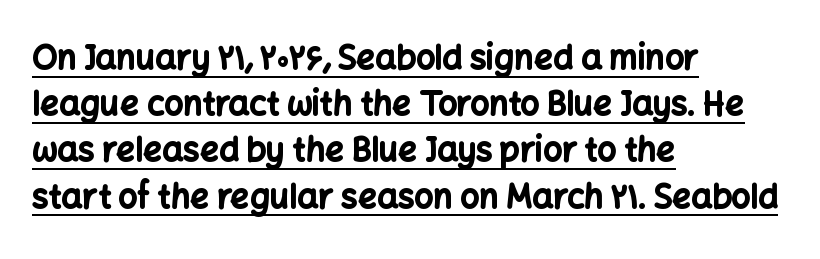
{"serif": "no", "italic": "no", "bold": "yes", "weight": "bold", "width": "normal", "stroke_contrast": "low", "x_height": "medium", "monospaced": "no", "underline": "yes", "align": "left", "line_spacing": "normal", "line_spacing_ratio": 1.4, "letter_spacing": "normal", "letter_spacing_em": 0.0, "glyph_px": 33}
